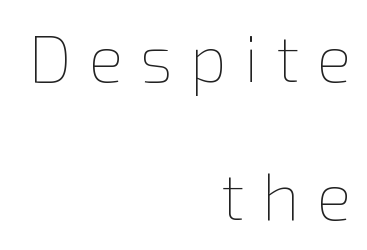
These lines are rendered in a variable-pitch font. These lines are set flush right with a ragged left edge. Each row of text sits above clean, open space. Horizontal bands of white between lines are thick stripes.
